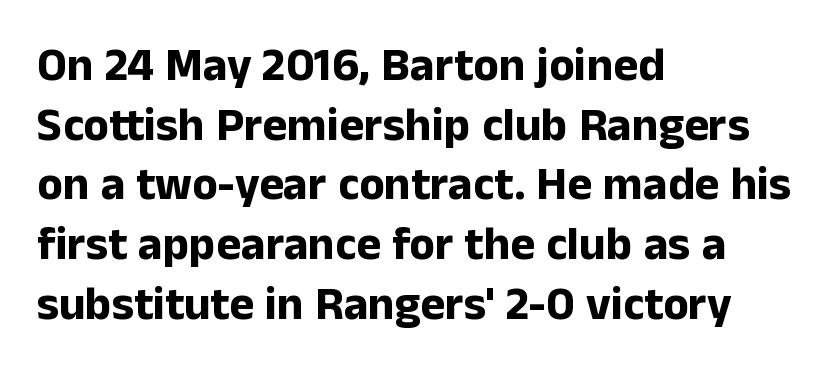
{"serif": "no", "italic": "no", "bold": "yes", "weight": "bold", "width": "normal", "stroke_contrast": "low", "x_height": "medium", "monospaced": "no", "underline": "no", "align": "left", "line_spacing": "normal", "line_spacing_ratio": 1.27, "letter_spacing": "normal", "letter_spacing_em": 0.0, "glyph_px": 47}
